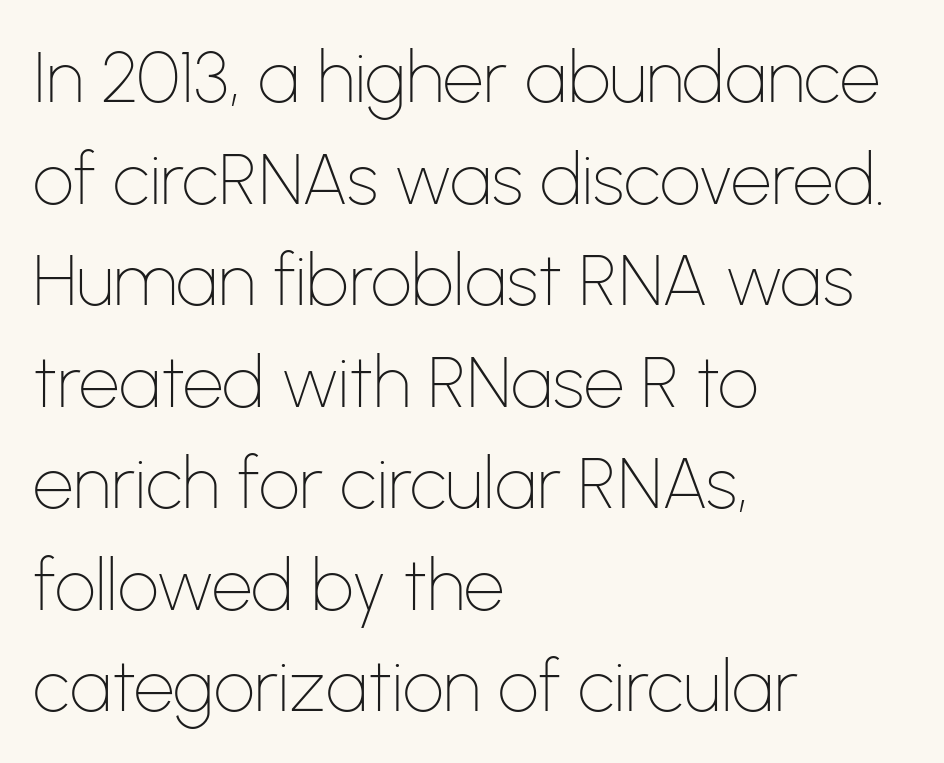
Q: Is the text bold? A: No.
Q: Is the text italic (slanted)? A: No, it is upright.
Q: Is the typeface a serif or a sans-serif typeface? A: Sans-serif.
Q: Is the text underlined? A: No.
Q: How is the paragraph aligned? A: Left-aligned.
Q: Is the spacing between letters normal or unusually wide? A: Normal.
Q: Is the spacing between lines tight, normal or loose? A: Normal.
Q: Width (condensed, normal, or wide)? A: Normal.
Q: Stroke contrast? A: Low.
Q: x-height? A: Medium.
Q: Monospaced? A: No.
